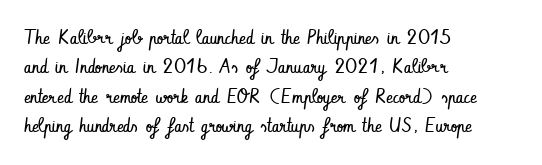
Look at the tracking — it's just the regular setting, nothing added. This sample keeps an unexceptional amount of space between lines. A typesetter would mark this as roman, not italic. Each row of text sits above clean, open space. Ink coverage per letter is moderate at most. This rendering uses left alignment, leaving the right contour irregular.
